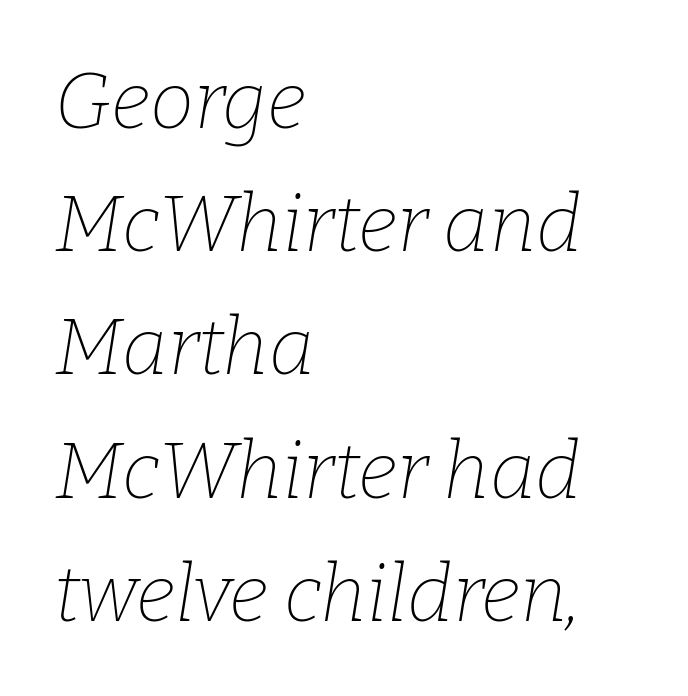
Q: Is the text bold? A: No.
Q: Is the text italic (slanted)? A: Yes, it leans right by about 9 degrees.
Q: Is the typeface a serif or a sans-serif typeface? A: Serif.
Q: Is the text underlined? A: No.
Q: How is the paragraph aligned? A: Left-aligned.
Q: Is the spacing between letters normal or unusually wide? A: Normal.
Q: Is the spacing between lines tight, normal or loose? A: Normal.
Q: Width (condensed, normal, or wide)? A: Normal.
Q: Stroke contrast? A: Low.
Q: x-height? A: Medium.
Q: Monospaced? A: No.
